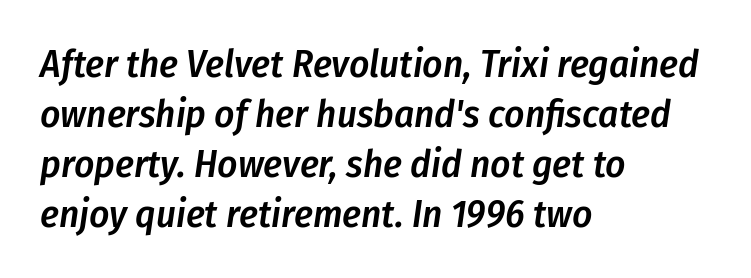
The image shows 39 px semibold, condensed type, italic (leaning right); set left-aligned, normal line spacing (1.28x), normal letter spacing, not underlined; low stroke contrast and a medium x-height.
